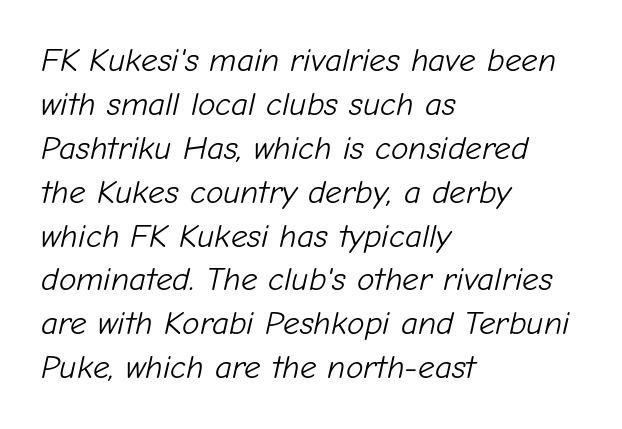
Q: Is the text bold? A: No.
Q: Is the text italic (slanted)? A: Yes, it leans right by about 12 degrees.
Q: Is the text underlined? A: No.
Q: How is the paragraph aligned? A: Left-aligned.
Q: Is the spacing between letters normal or unusually wide? A: Normal.
Q: Is the spacing between lines tight, normal or loose? A: Normal.
Q: Width (condensed, normal, or wide)? A: Normal.
Q: Stroke contrast? A: Low.
Q: x-height? A: Medium.
Q: Monospaced? A: No.
